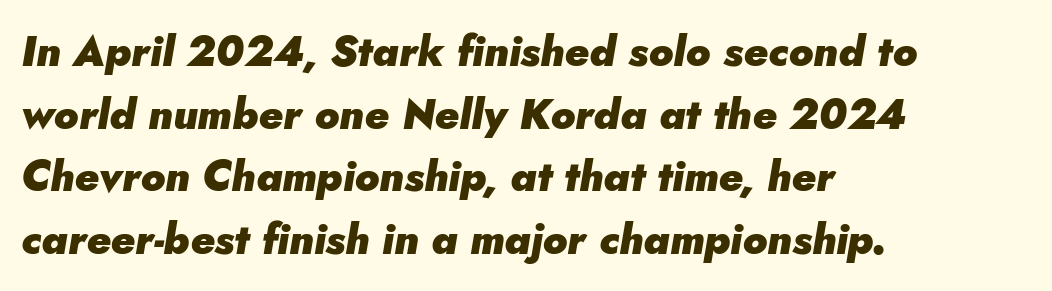
Q: Is the text bold? A: Yes.
Q: Is the text italic (slanted)? A: Yes, it leans right by about 5 degrees.
Q: Is the text underlined? A: No.
Q: How is the paragraph aligned? A: Left-aligned.
Q: Is the spacing between letters normal or unusually wide? A: Normal.
Q: Is the spacing between lines tight, normal or loose? A: Normal.
Q: Width (condensed, normal, or wide)? A: Normal.
Q: Stroke contrast? A: Low.
Q: x-height? A: Small.
Q: Monospaced? A: No.
